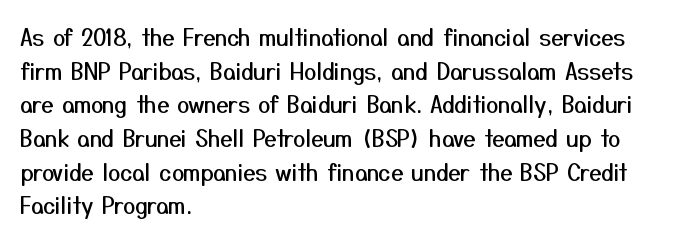
Q: Is the text italic (slanted)? A: No, it is upright.
Q: Is the text underlined? A: No.
Q: How is the paragraph aligned? A: Left-aligned.
Q: Is the spacing between letters normal or unusually wide? A: Normal.
Q: Is the spacing between lines tight, normal or loose? A: Normal.
